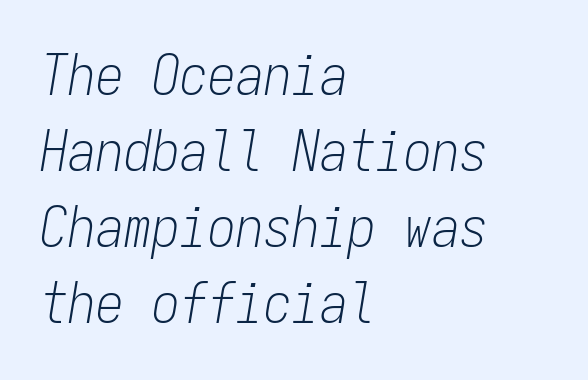
Alignment: flush left. The passage shown is not bold in any degree. Quick note: interline space is typical. A typesetter would call this monospace, since all characters share one set width. The letters sit at their default tracking, neither squeezed nor spread.
